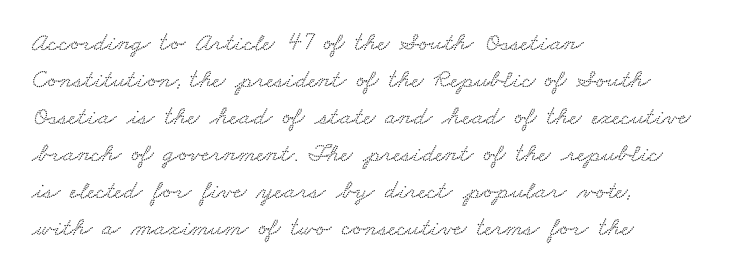
Honestly, the row spacing looks completely unremarkable. Every row of glyphs begins at an identical x-position on the left. The strip under each line holds only bare page. Here the glyphs are tracked normally, forming tight word shapes.
